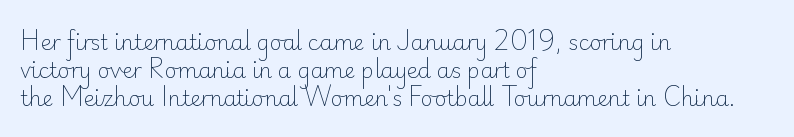
The paragraph has a hard left edge and a soft right edge. Rows of type keep a routine distance in the vertical direction. The letters sit at their default tracking, neither squeezed nor spread. Posture: vertical.
